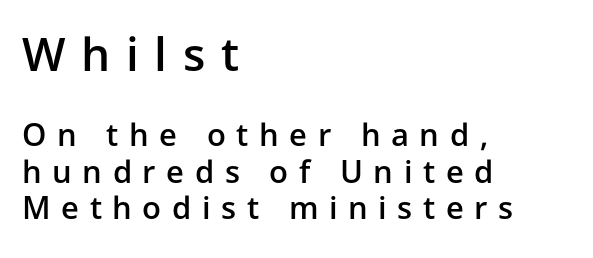
The upper block of text is set noticeably larger than the block beneath it. The face used here is proportionally spaced, like ordinary book or web type. Caption: expanded tracking, letters set apart. Strokes here are thickened, but only to semibold level.
